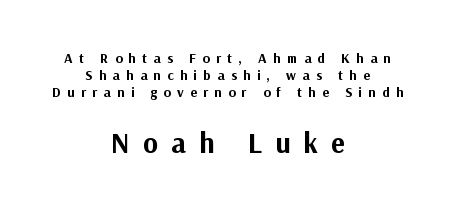
{"serif": "no", "italic": "no", "bold": "yes", "weight": "bold", "width": "normal", "stroke_contrast": "medium", "x_height": "medium", "monospaced": "no", "underline": "no", "align": "center", "line_spacing_ratio": 1.23, "letter_spacing": "wide", "letter_spacing_em": 0.45, "larger_block": "second", "size_ratio": 2.07, "glyph_px": 29}
